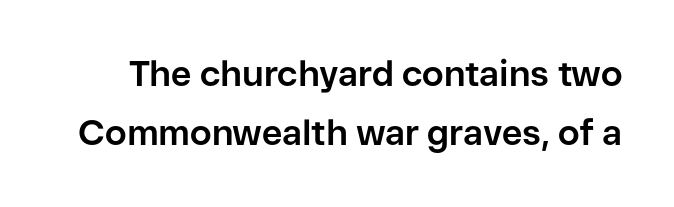
Q: Is the text bold? A: Yes.
Q: Is the text italic (slanted)? A: No, it is upright.
Q: Is the typeface a serif or a sans-serif typeface? A: Sans-serif.
Q: Is the text underlined? A: No.
Q: Is the spacing between letters normal or unusually wide? A: Normal.
Q: Is the spacing between lines tight, normal or loose? A: Normal.
Q: Width (condensed, normal, or wide)? A: Normal.
Q: Stroke contrast? A: Low.
Q: x-height? A: Medium.
Q: Monospaced? A: No.
